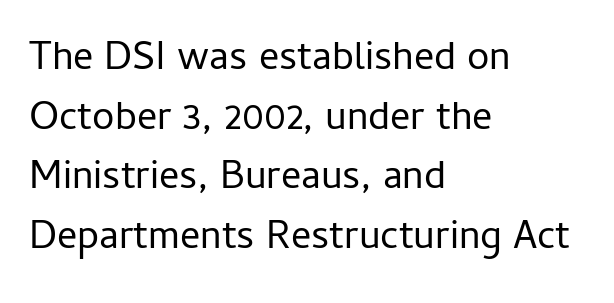
{"serif": "no", "italic": "no", "bold": "no", "weight": "regular", "width": "normal", "stroke_contrast": "low", "x_height": "medium", "monospaced": "no", "underline": "no", "align": "left", "line_spacing": "normal", "line_spacing_ratio": 1.49, "letter_spacing": "normal", "letter_spacing_em": 0.0, "glyph_px": 40}
